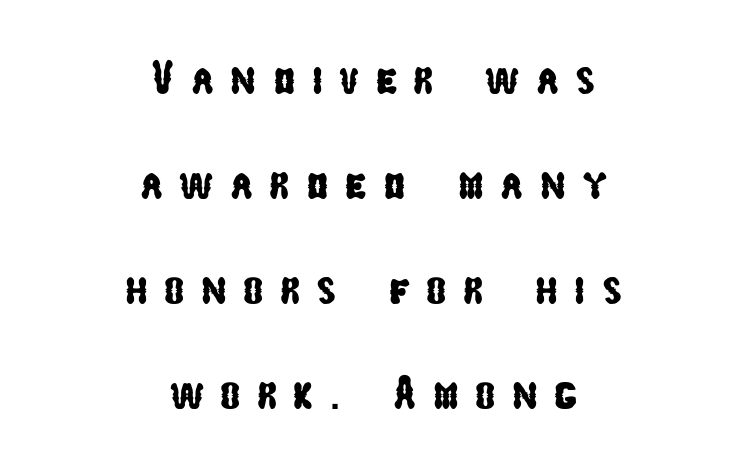
The image shows 48 px condensed sans-serif type; set centered, loose line spacing (2.19x), unusually wide letter spacing (+0.34 em), not underlined; low stroke contrast and a medium x-height.
